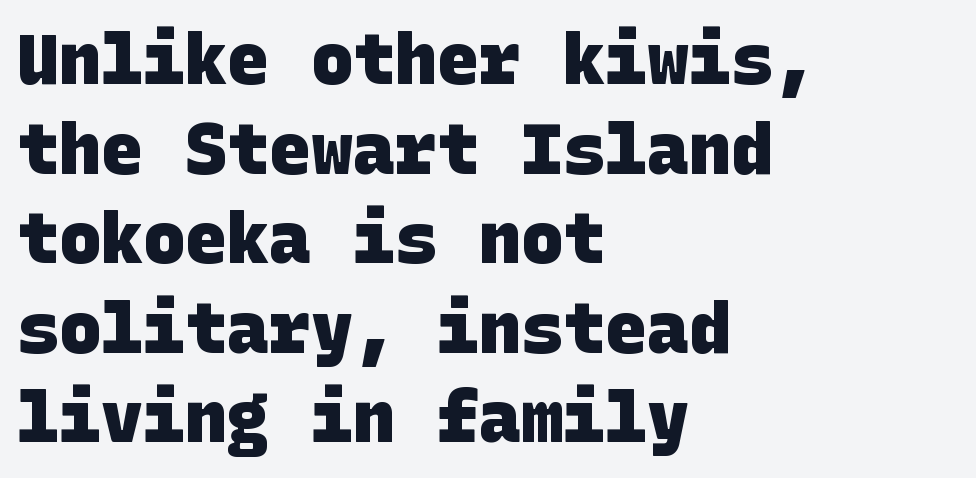
These lines stack with their left ends in a neat column. Nothing sits at the stroke ends, so this counts as sans-serif. This rendering features lettering with no underline. What's the leading like? Ordinary, nothing unusual. The letterforms sit shoulder to shoulder at normal distance. The strokes are fattened all the way to bold.
